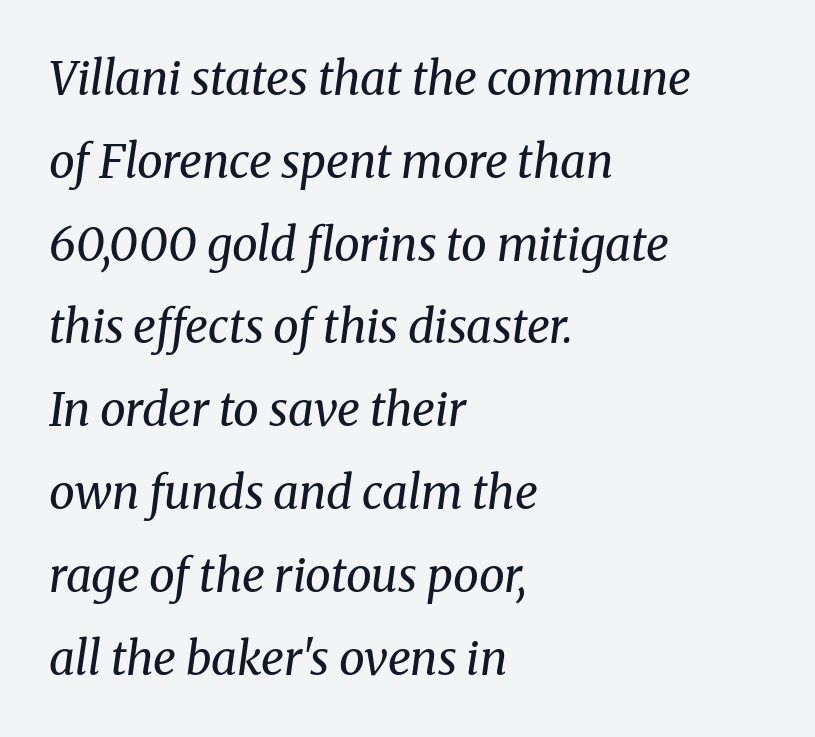
{"serif": "yes", "italic": "yes", "lean": "right", "slant_degrees": 8, "bold": "no", "weight": "regular", "width": "normal", "stroke_contrast": "medium", "x_height": "medium", "monospaced": "no", "underline": "no", "align": "left", "line_spacing_ratio": 1.8, "letter_spacing": "normal", "letter_spacing_em": 0.0, "glyph_px": 46}
